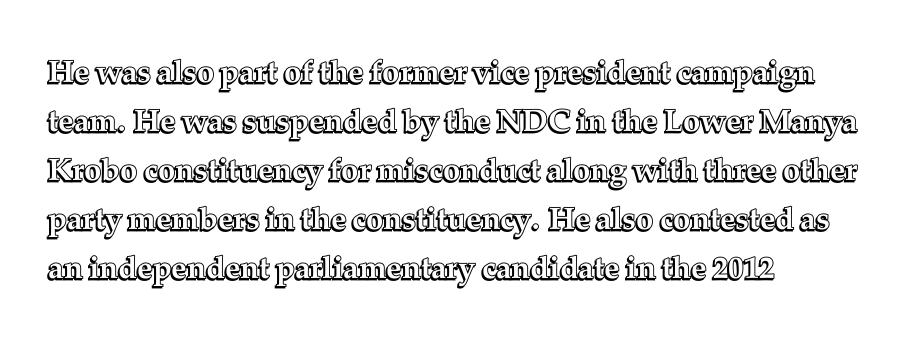
Q: Is the text italic (slanted)? A: No, it is upright.
Q: Is the text underlined? A: No.
Q: How is the paragraph aligned? A: Left-aligned.
Q: Is the spacing between letters normal or unusually wide? A: Normal.
Q: Is the spacing between lines tight, normal or loose? A: Normal.
Q: Width (condensed, normal, or wide)? A: Normal.
Q: x-height? A: Medium.
Q: Monospaced? A: No.
